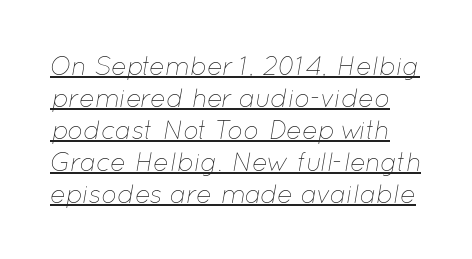
{"italic": "yes", "lean": "right", "slant_degrees": 12, "bold": "no", "underline": "yes", "line_spacing_ratio": 1.23, "letter_spacing": "normal", "letter_spacing_em": 0.0, "glyph_px": 26}
